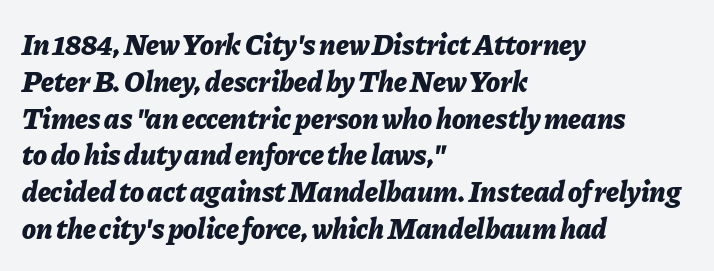
The image shows 29 px bold type, italic (leaning right); set left-aligned, normal line spacing (1.27x), normal letter spacing, not underlined; low stroke contrast and a medium x-height.
